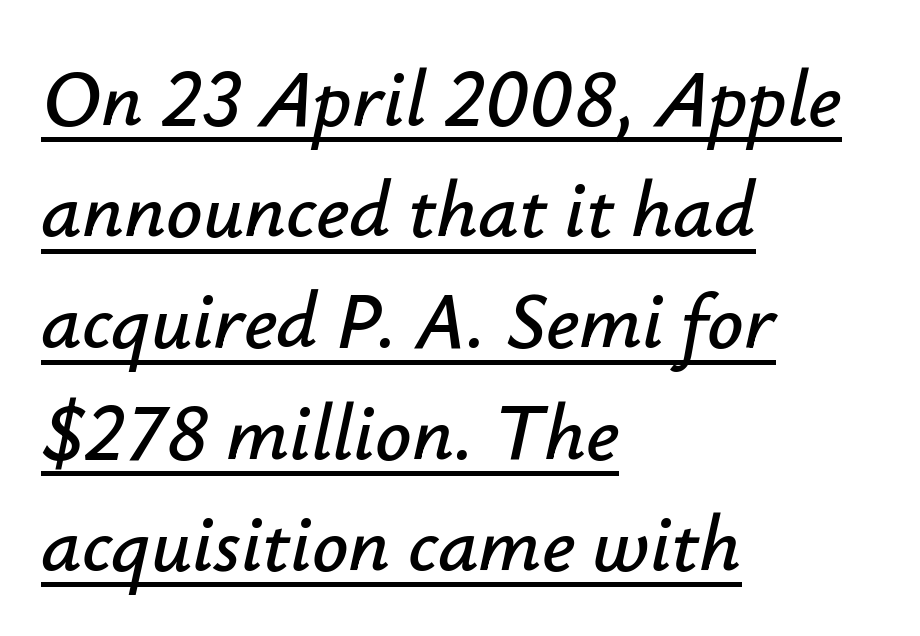
Q: Is the text italic (slanted)? A: Yes, it leans right by about 12 degrees.
Q: Is the text underlined? A: Yes.
Q: How is the paragraph aligned? A: Left-aligned.
Q: Is the spacing between letters normal or unusually wide? A: Normal.
Q: Is the spacing between lines tight, normal or loose? A: Normal.
Q: Width (condensed, normal, or wide)? A: Normal.
Q: Stroke contrast? A: Low.
Q: x-height? A: Small.
Q: Monospaced? A: No.
